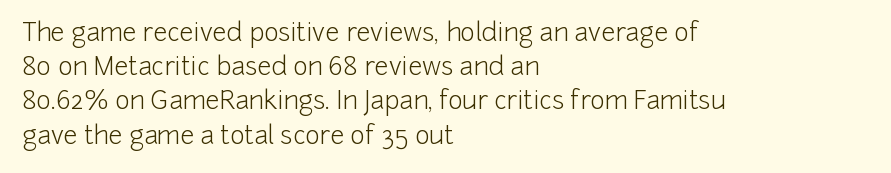
The area under the type is left untouched. A roman cut, with each character standing at attention. Observe the ordinary spacing: letters are neighbours, not strangers. Notice how the passage keeps a crisp vertical edge on the left only.
